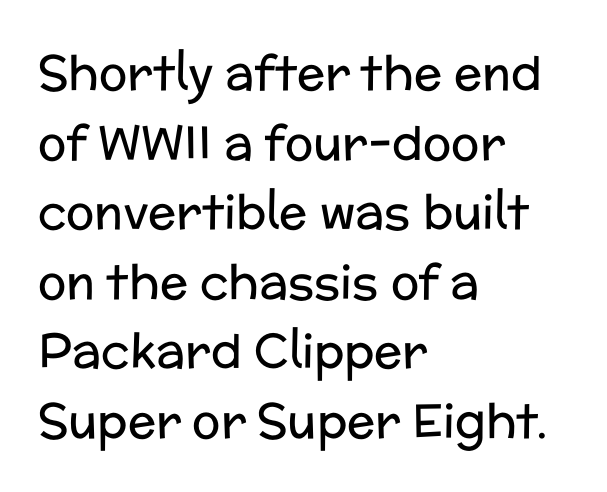
The image shows 47 px regular-weight sans-serif type, upright; set left-aligned, normal line spacing (1.48x), normal letter spacing, not underlined; low stroke contrast and a medium x-height.
